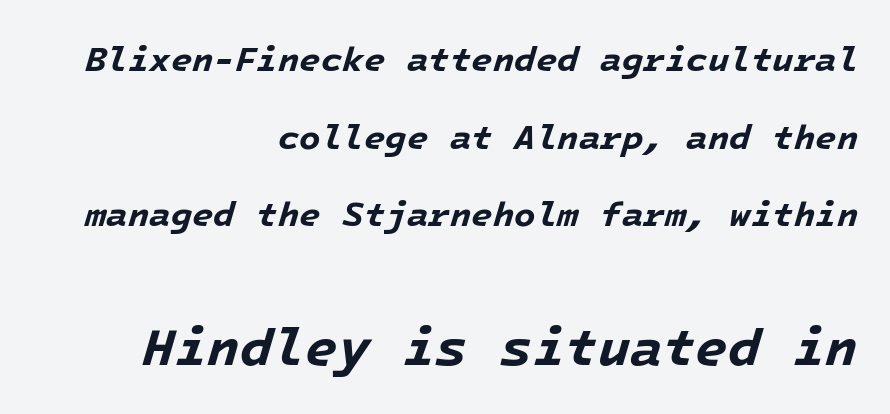
Words appear dense and cohesive because spacing is normal. Plain, unruled lines of type. In terms of leading, this rendering errs on the spacious side. Does the copy run flush right? Yes — the right margin is perfectly even.
